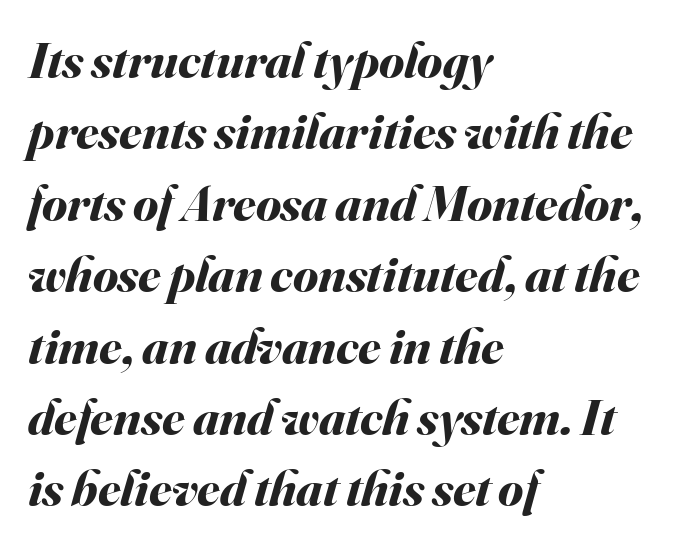
There is no visible air inserted between adjacent glyphs. Anything drawn beneath the words? Only blank space. Each glyph is drawn with heavy, bold strokes. Which margin do the lines hug? The left one — the right edge is uneven. A typesetter would mark this as italic.
